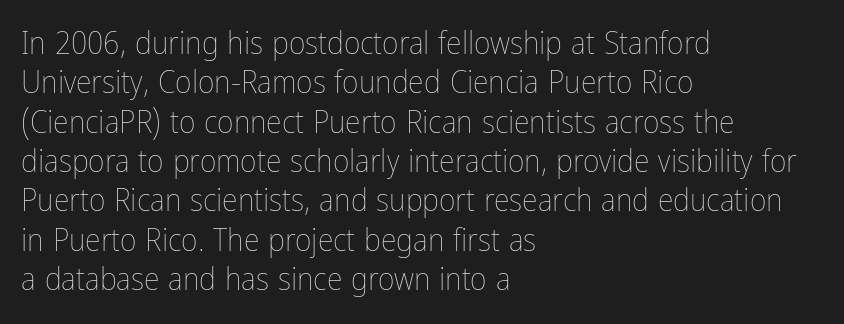
Varying glyph widths throughout — classic text-font behaviour. When letters stand straight like this, we call the style roman or upright. The passage shown is not underscored anywhere. Caption: face not bold, strokes unweighted.
